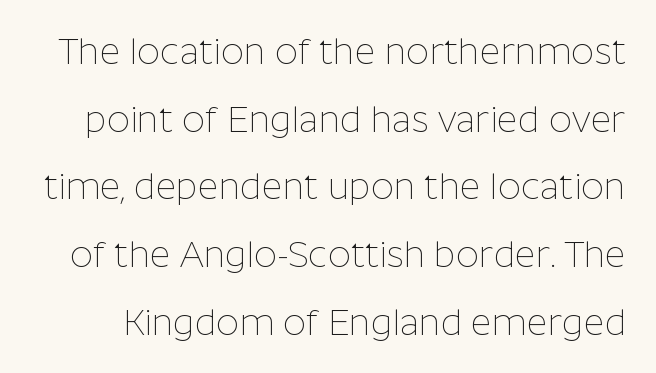
Q: Is the text bold? A: No.
Q: Is the text italic (slanted)? A: No, it is upright.
Q: Is the typeface a serif or a sans-serif typeface? A: Sans-serif.
Q: Is the text underlined? A: No.
Q: Is the spacing between letters normal or unusually wide? A: Normal.
Q: Width (condensed, normal, or wide)? A: Normal.
Q: Stroke contrast? A: Low.
Q: x-height? A: Medium.
Q: Monospaced? A: No.
